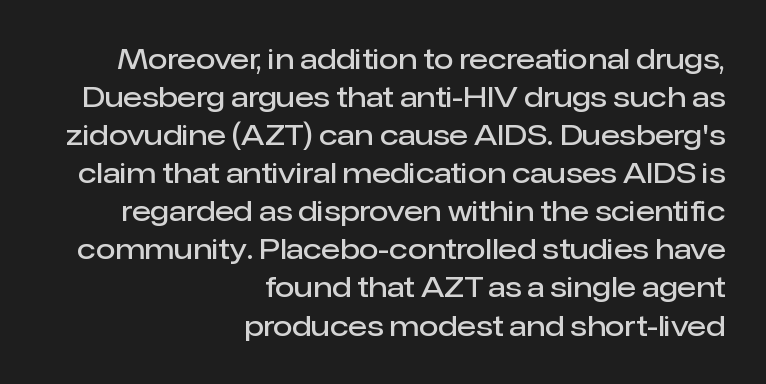
The space directly below the letters is spotless. The passage shown is semibold, sitting just below true bold. Horizontal bands of white between lines are of average thickness. The line texture is even and compact thanks to regular tracking. Does the copy run flush right? Yes — the right margin is perfectly even. Here the designer chose a conventional face with non-uniform glyph widths.
